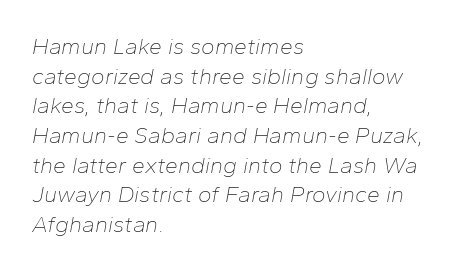
Q: Is the text bold? A: No.
Q: Is the text italic (slanted)? A: Yes, it leans right by about 10 degrees.
Q: Is the text underlined? A: No.
Q: How is the paragraph aligned? A: Left-aligned.
Q: Is the spacing between letters normal or unusually wide? A: Normal.
Q: Is the spacing between lines tight, normal or loose? A: Normal.
